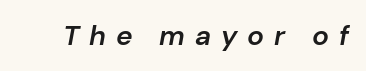
The image shows 28 px semibold type, italic (leaning right); set unusually wide letter spacing (+0.35 em), not underlined; low stroke contrast and a medium x-height.
